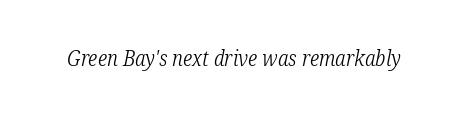
The image shows 21 px text type, italic (leaning right); set normal letter spacing, not underlined.
